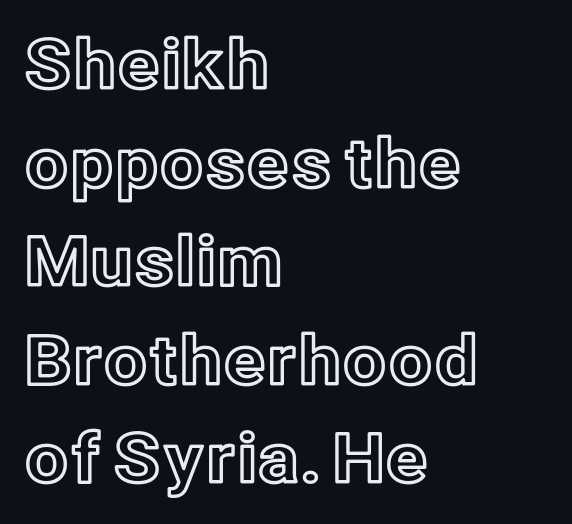
The image shows 68 px text type, upright; set left-aligned, normal line spacing (1.45x), normal letter spacing, not underlined; a medium x-height.
